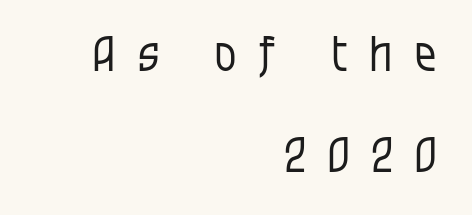
Q: Is the text bold? A: No.
Q: Is the text italic (slanted)? A: No, it is upright.
Q: Is the typeface a serif or a sans-serif typeface? A: Sans-serif.
Q: Is the text underlined? A: No.
Q: How is the paragraph aligned? A: Right-aligned.
Q: Is the spacing between letters normal or unusually wide? A: Unusually wide.
Q: Is the spacing between lines tight, normal or loose? A: Loose.
Q: Width (condensed, normal, or wide)? A: Condensed.
Q: Stroke contrast? A: Low.
Q: x-height? A: Large.
Q: Monospaced? A: No.
